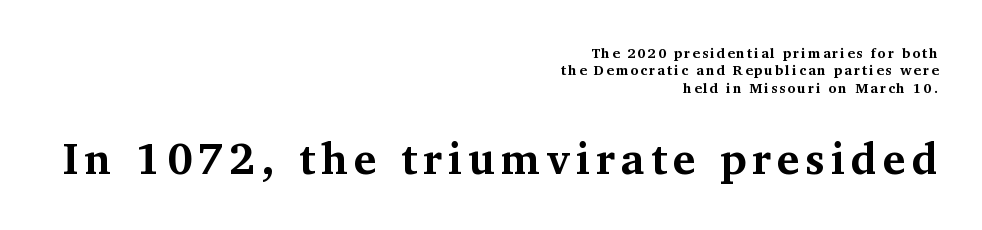
Layout note: lines flush right. Check the space under the baseline: it is left empty. A student would notice the bottom passage is typeset larger than what precedes it. How would I describe the line gaps? Plain and ordinary. Type style note: has serifs.
